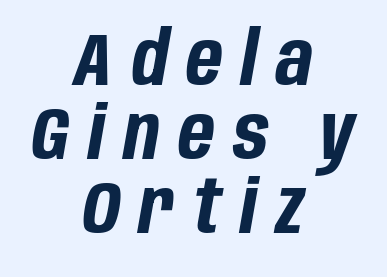
The image shows 75 px bold, condensed type, italic (leaning right); set centered, tight line spacing (0.99x), unusually wide letter spacing (+0.25 em), not underlined; low stroke contrast and a large x-height.
